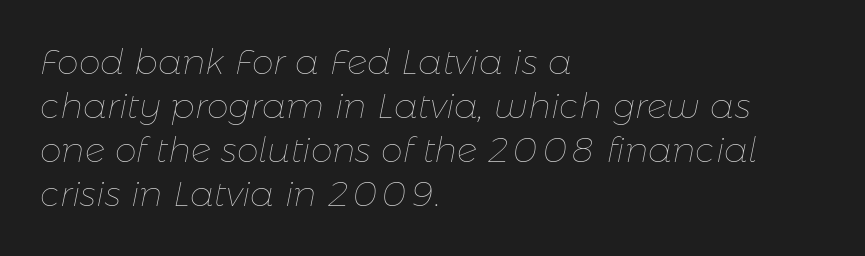
Bare-footed words on every line. This sample has the flowing, uneven cadence of proportional lettering. Is the type slanted? Yes — the strokes lean at a clear angle. Does the copy run flush right? No — it runs flush left.
